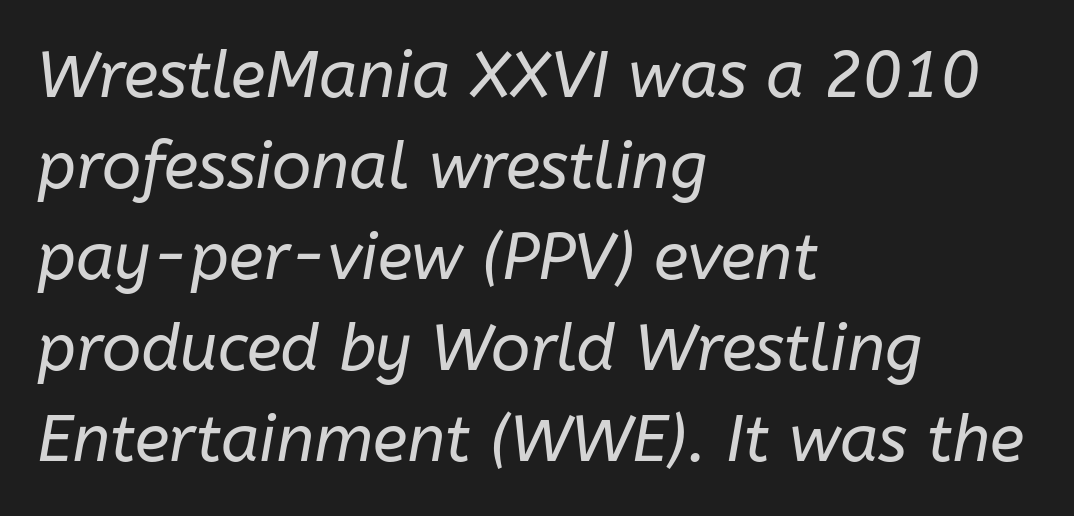
{"italic": "yes", "lean": "right", "slant_degrees": 10, "bold": "no", "weight": "regular", "width": "normal", "stroke_contrast": "low", "x_height": "medium", "monospaced": "no", "underline": "no", "align": "left", "line_spacing": "normal", "line_spacing_ratio": 1.4, "letter_spacing": "normal", "letter_spacing_em": 0.0, "glyph_px": 65}
